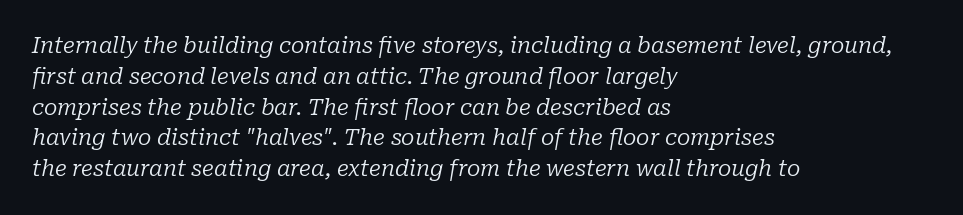
How would I describe the line gaps? Plain and ordinary. Italic? Definitely — the glyphs are oblique. Any mark beneath the type? The region is blank. The strokes are not fattened; the text isn't bold. These lines are set flush left with a ragged right edge. Spacing between characters is what you'd get straight out of the box.
